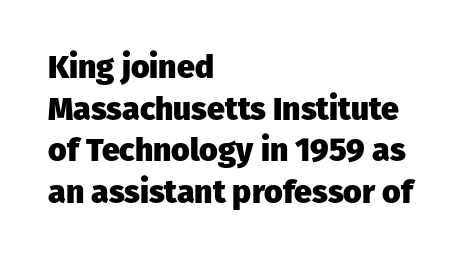
Vertically, the passage feels balanced, rows spaced as you'd expect. No extra tracking has been applied to these lines. The typeface chosen for these lines omits serifs. These words are printed bold, with thick strokes throughout. The letters stand upright; this is a roman face. Do the characters align in a grid? No, the font is proportional.
